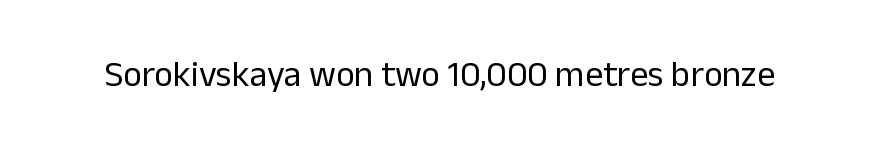
The image shows 36 px regular-weight sans-serif type, upright; set normal letter spacing, not underlined; low stroke contrast and a medium x-height.
